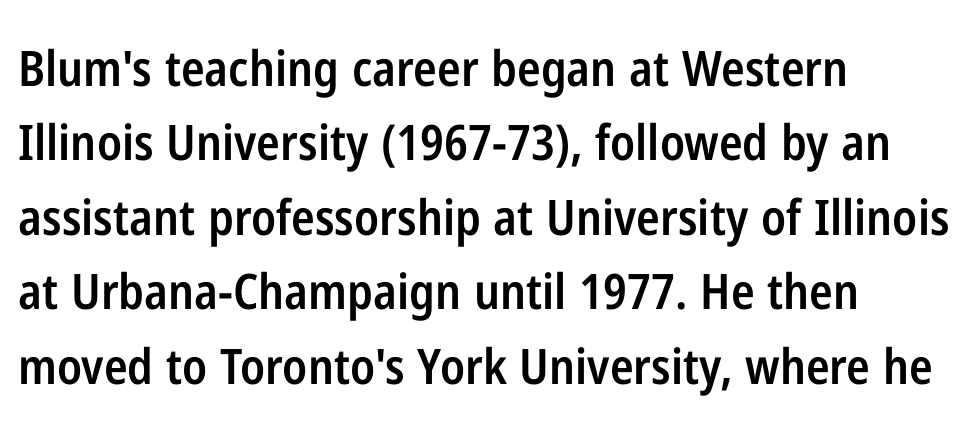
Q: Is the text bold? A: Semi-bold.
Q: Is the text italic (slanted)? A: No, it is upright.
Q: Is the typeface a serif or a sans-serif typeface? A: Sans-serif.
Q: Is the text underlined? A: No.
Q: How is the paragraph aligned? A: Left-aligned.
Q: Is the spacing between letters normal or unusually wide? A: Normal.
Q: Is the spacing between lines tight, normal or loose? A: Normal.
Q: Width (condensed, normal, or wide)? A: Condensed.
Q: Stroke contrast? A: Low.
Q: x-height? A: Medium.
Q: Monospaced? A: No.
